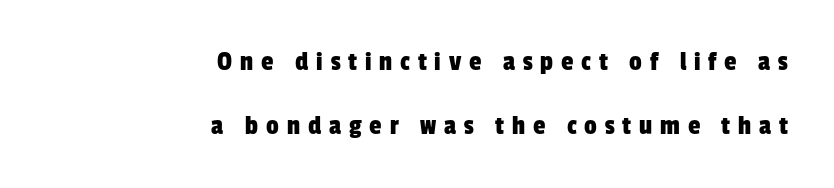
{"serif": "no", "width": "condensed", "stroke_contrast": "low", "x_height": "medium", "monospaced": "no", "underline": "no", "align": "right", "line_spacing": "loose", "line_spacing_ratio": 2.27, "letter_spacing": "wide", "letter_spacing_em": 0.28, "glyph_px": 28}
